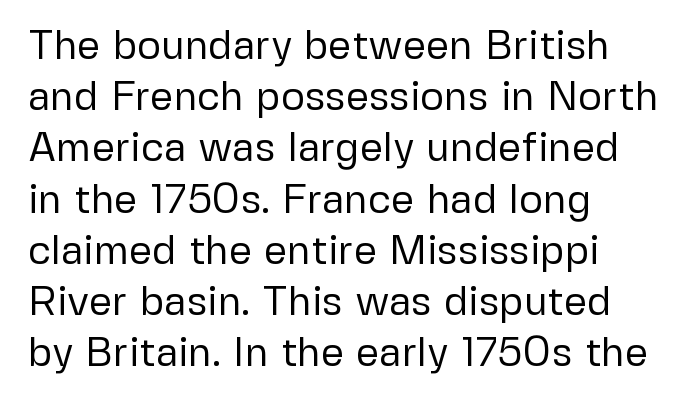
{"serif": "no", "italic": "no", "bold": "no", "weight": "regular", "width": "normal", "stroke_contrast": "low", "x_height": "medium", "monospaced": "no", "underline": "no", "align": "left", "line_spacing": "normal", "line_spacing_ratio": 1.25, "letter_spacing": "normal", "letter_spacing_em": 0.0, "glyph_px": 41}
